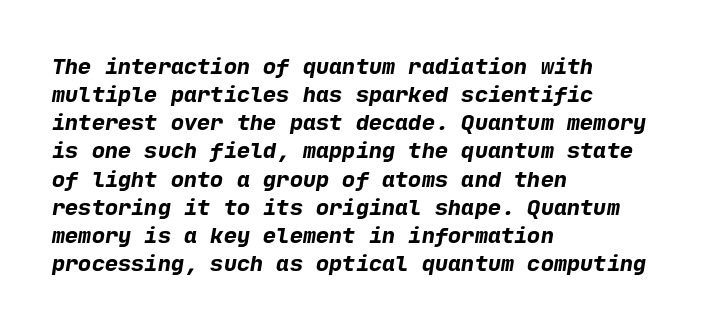
{"bold": "yes", "underline": "no", "align": "left", "line_spacing": "normal", "line_spacing_ratio": 1.28, "letter_spacing": "normal", "letter_spacing_em": 0.0, "glyph_px": 22}
